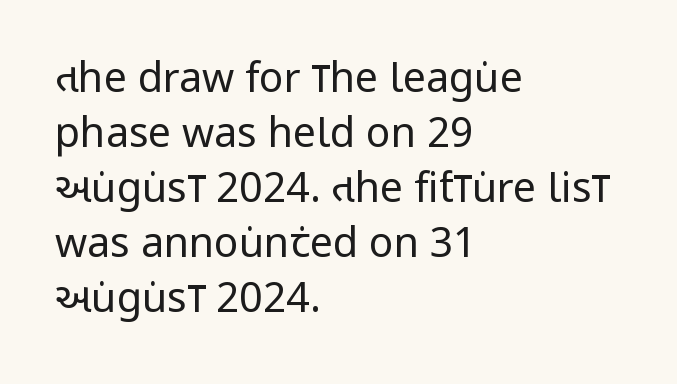
{"serif": "no", "italic": "no", "bold": "no", "weight": "regular", "width": "condensed", "stroke_contrast": "low", "x_height": "large", "monospaced": "no", "underline": "no", "align": "left", "line_spacing": "normal", "line_spacing_ratio": 1.34, "letter_spacing": "normal", "letter_spacing_em": 0.0, "glyph_px": 41}
